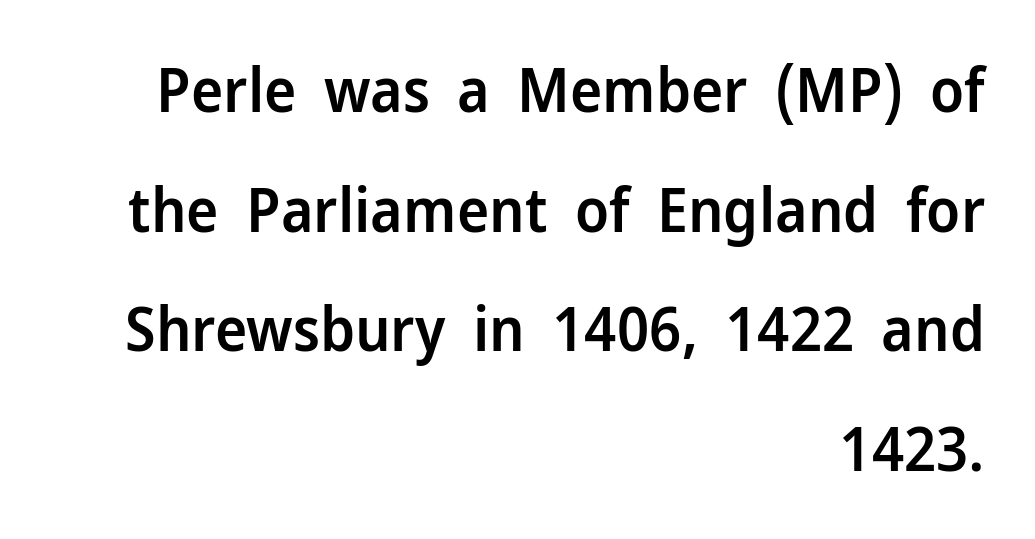
The image shows 61 px semibold sans-serif type, upright; set right-aligned, loose line spacing (1.96x), normal letter spacing, not underlined; low stroke contrast and a medium x-height.
